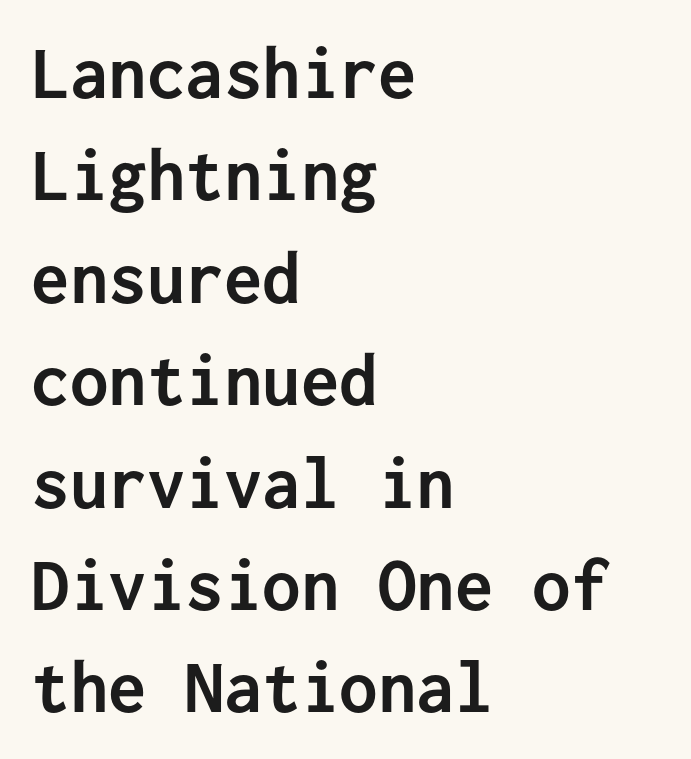
This rendering leaves character spacing at its baseline value. The words here are not underlined. The lines sit at an ordinary, default distance from one another. Here the designer chose a console-style face with uniform glyph widths.
